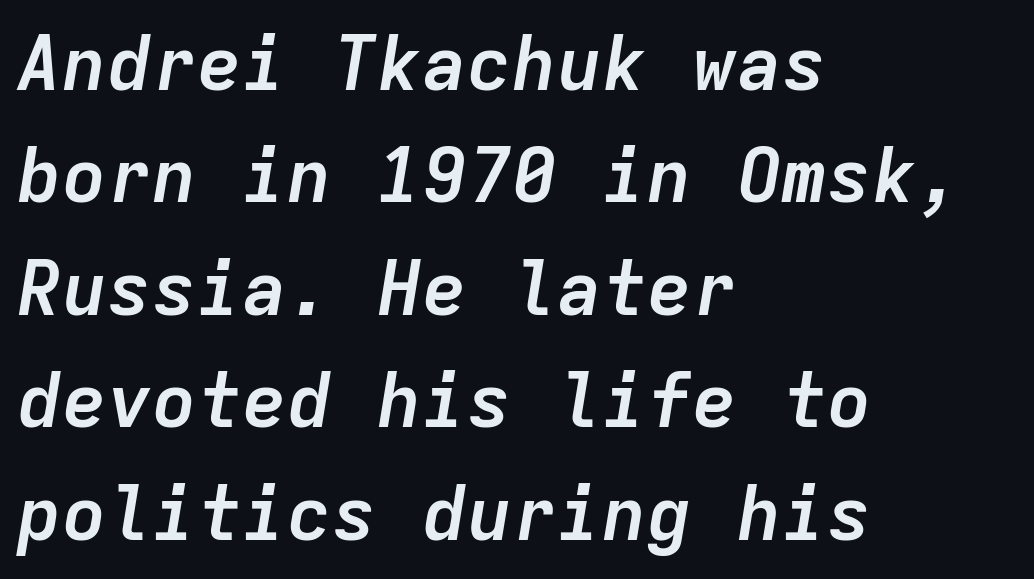
Italic: yes, the glyphs are oblique. Every character here occupies the same horizontal width, giving the sample a typewriter-like rhythm. The string is rendered with underlining switched off. The leading is moderate, giving the passage an even texture.
